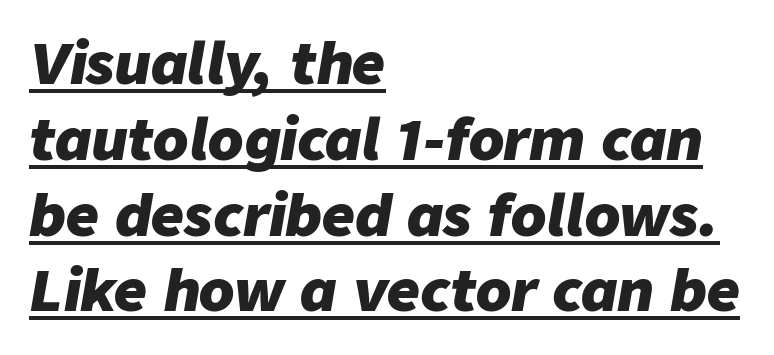
Q: Is the text bold? A: Yes.
Q: Is the text italic (slanted)? A: Yes, it leans right by about 9 degrees.
Q: Is the text underlined? A: Yes.
Q: How is the paragraph aligned? A: Left-aligned.
Q: Is the spacing between letters normal or unusually wide? A: Normal.
Q: Is the spacing between lines tight, normal or loose? A: Normal.
Q: Width (condensed, normal, or wide)? A: Normal.
Q: Stroke contrast? A: Low.
Q: x-height? A: Medium.
Q: Monospaced? A: No.
